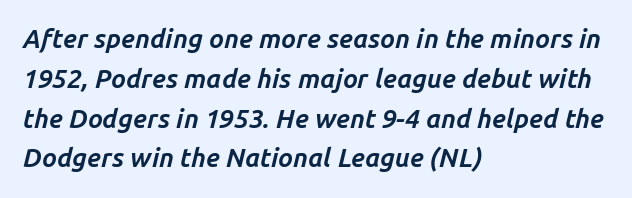
The image shows 26 px bold type, italic (leaning right); set left-aligned, normal line spacing (1.53x), normal letter spacing, not underlined.
